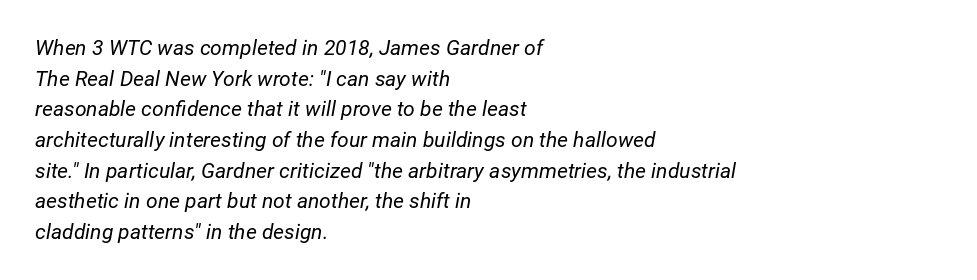
Q: Is the text bold? A: No.
Q: Is the text italic (slanted)? A: Yes, it leans right by about 12 degrees.
Q: Is the text underlined? A: No.
Q: How is the paragraph aligned? A: Left-aligned.
Q: Is the spacing between letters normal or unusually wide? A: Normal.
Q: Is the spacing between lines tight, normal or loose? A: Normal.
